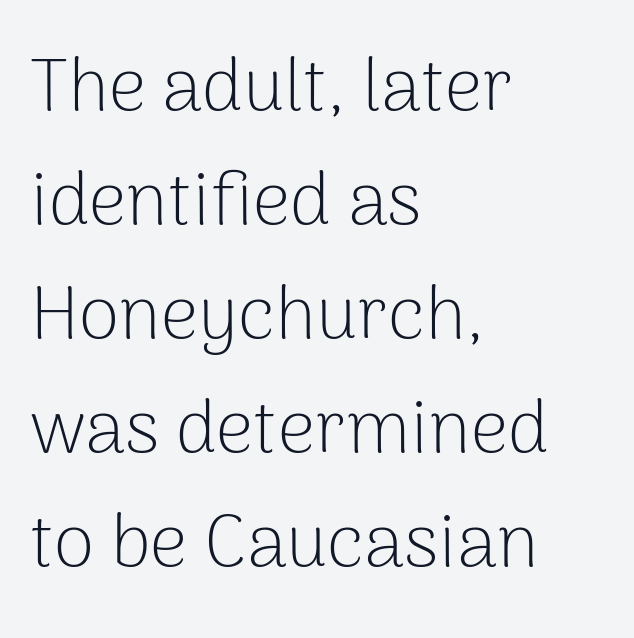
{"serif": "no", "italic": "no", "bold": "no", "weight": "light", "width": "normal", "stroke_contrast": "low", "x_height": "medium", "monospaced": "no", "underline": "no", "align": "left", "line_spacing": "normal", "line_spacing_ratio": 1.54, "letter_spacing": "normal", "letter_spacing_em": 0.0, "glyph_px": 74}
